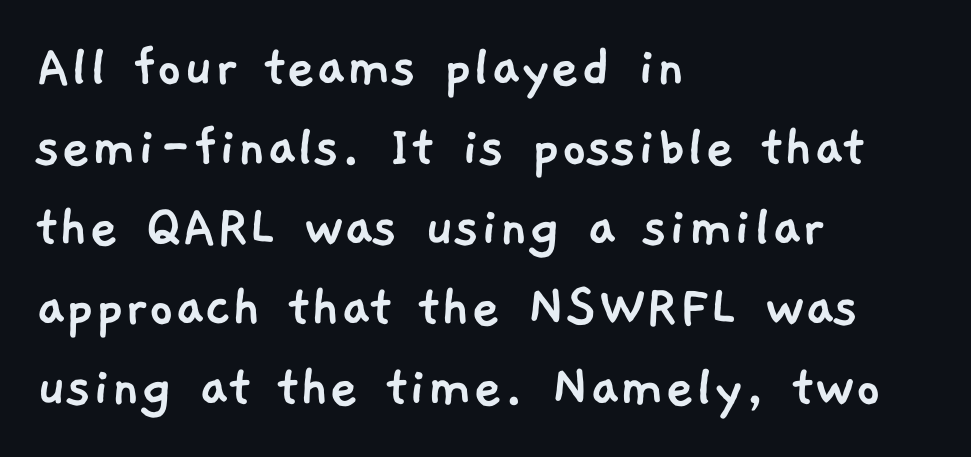
The tracking reads as untouched default to a designer's eye. A typesetter would call this proportional, since set widths differ per character. Compared with a centered layout, this one pins lines to the left instead. The passage shown stacks its lines at a standard gap.
